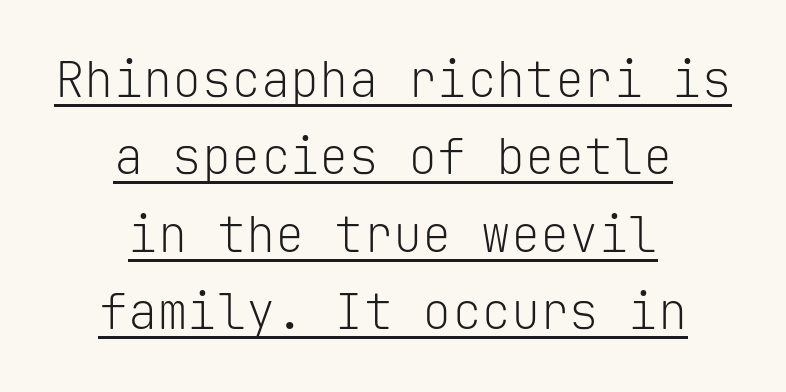
The image shows 49 px light sans-serif type, upright, monospaced; set centered, normal line spacing (1.58x), normal letter spacing, underlined; low stroke contrast and a medium x-height.
